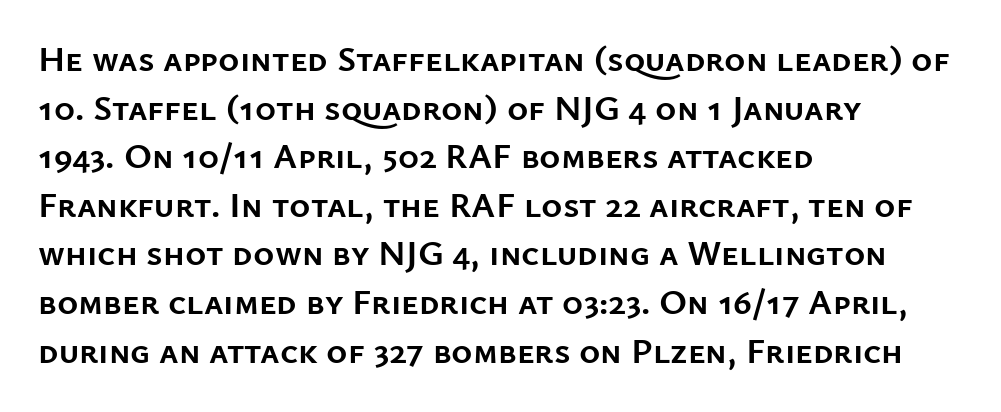
This sample has the flowing, uneven cadence of proportional lettering. The lettering stays uniformly vertical, giving the passage a roman look. Visually the block forms a straight wall on the left and a jagged coastline on the right. Students, this is bold: see how much ink each stroke carries.
